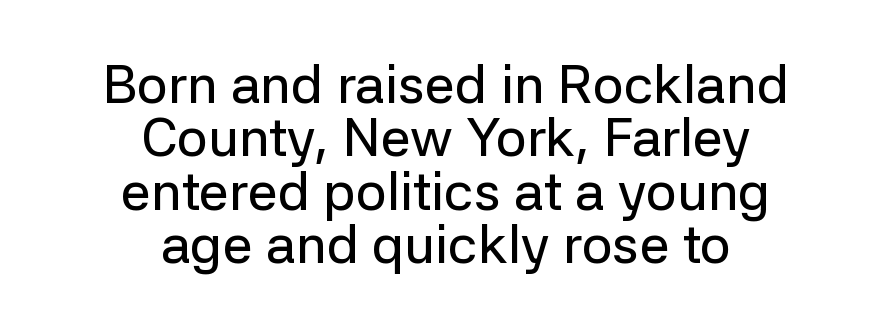
Each row of text sits above clean, open space. The lines in this sample share a center point and differ in where they start and stop. Each letter keeps its own natural width here, so spacing adapts to shape. Very little white space separates one row of letters from the next. The text was rendered using a sans face with plain stroke endings. Ascenders rise straight up at ninety degrees.
